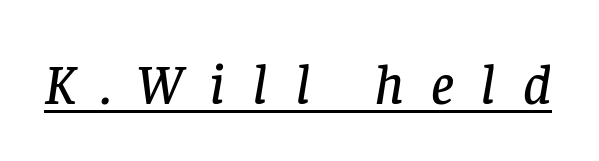
Q: Is the text italic (slanted)? A: Yes, it leans right by about 8 degrees.
Q: Is the typeface a serif or a sans-serif typeface? A: Serif.
Q: Is the text underlined? A: Yes.
Q: Is the spacing between letters normal or unusually wide? A: Unusually wide.
Q: Width (condensed, normal, or wide)? A: Normal.
Q: Stroke contrast? A: Low.
Q: x-height? A: Large.
Q: Monospaced? A: No.
